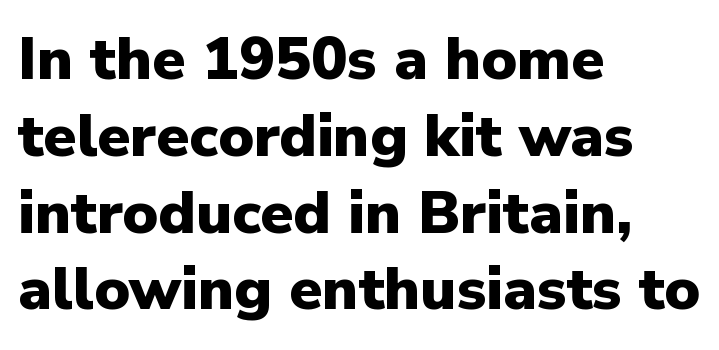
{"serif": "no", "italic": "no", "bold": "yes", "weight": "heavy", "width": "normal", "stroke_contrast": "low", "x_height": "medium", "monospaced": "no", "underline": "no", "align": "left", "line_spacing": "normal", "line_spacing_ratio": 1.28, "letter_spacing": "normal", "letter_spacing_em": 0.0, "glyph_px": 60}
